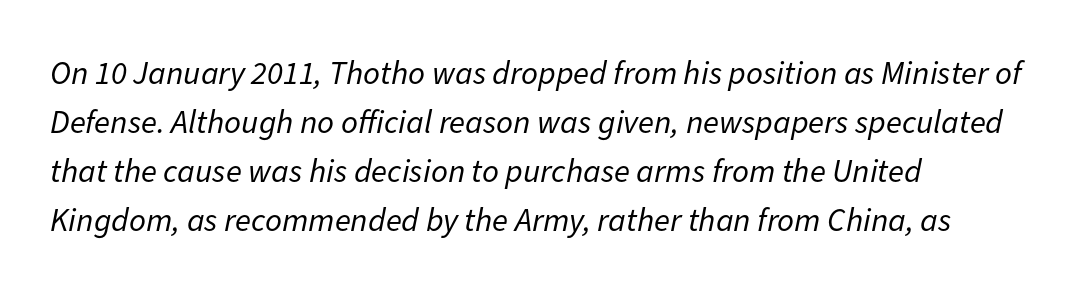
{"italic": "yes", "lean": "right", "slant_degrees": 11, "bold": "no", "weight": "regular", "width": "normal", "stroke_contrast": "low", "x_height": "medium", "monospaced": "no", "underline": "no", "align": "left", "line_spacing": "normal", "line_spacing_ratio": 1.48, "letter_spacing": "normal", "letter_spacing_em": 0.0, "glyph_px": 33}
